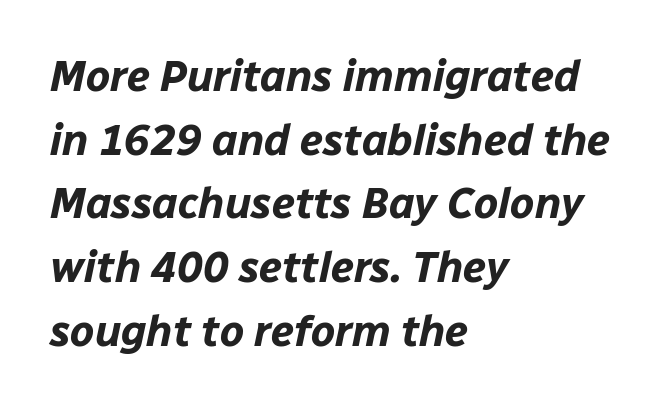
The image shows 43 px bold type, italic (leaning right); set left-aligned, normal line spacing (1.48x), normal letter spacing, not underlined; low stroke contrast and a medium x-height.
